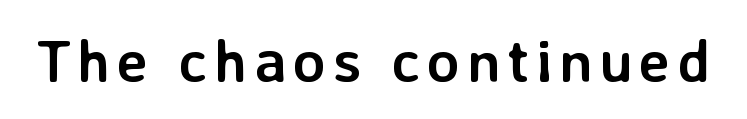
{"serif": "no", "italic": "no", "bold": "yes", "weight": "semibold", "width": "normal", "stroke_contrast": "low", "x_height": "medium", "monospaced": "no", "underline": "no", "glyph_px": 60}
